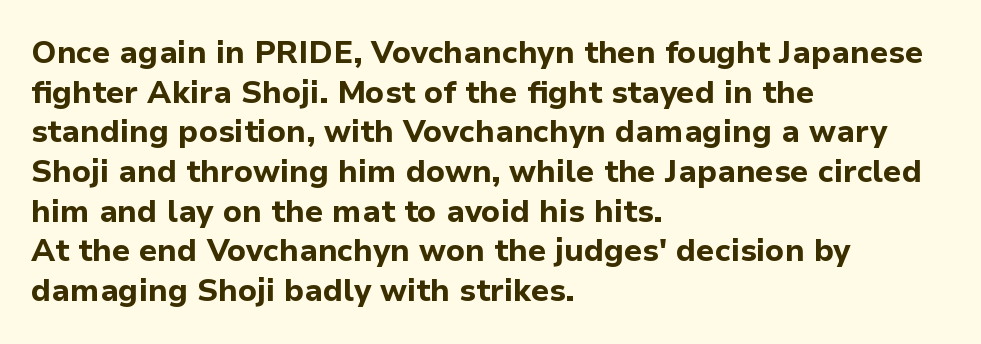
{"serif": "no", "italic": "no", "bold": "yes", "weight": "bold", "width": "normal", "stroke_contrast": "low", "x_height": "medium", "monospaced": "no", "underline": "no", "align": "left", "line_spacing": "normal", "line_spacing_ratio": 1.28, "letter_spacing": "normal", "letter_spacing_em": 0.0, "glyph_px": 31}
